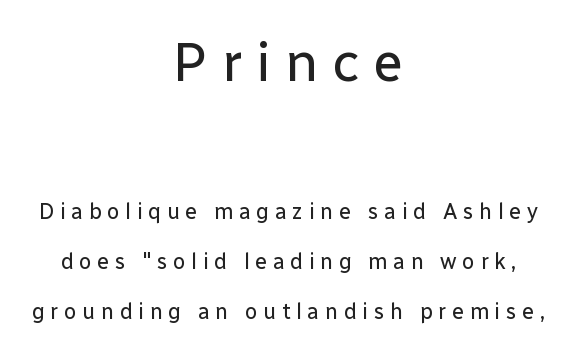
Q: Is the text bold? A: No.
Q: Is the text italic (slanted)? A: No, it is upright.
Q: Is the typeface a serif or a sans-serif typeface? A: Sans-serif.
Q: Is the text underlined? A: No.
Q: How is the paragraph aligned? A: Centered.
Q: Is the spacing between letters normal or unusually wide? A: Unusually wide.
Q: Is the spacing between lines tight, normal or loose? A: Loose.
Q: Which block of text is set in a larger size, the first (top) or the second (bottom)? A: The first (top) one.
Q: Width (condensed, normal, or wide)? A: Normal.
Q: Stroke contrast? A: Low.
Q: x-height? A: Medium.
Q: Monospaced? A: No.
